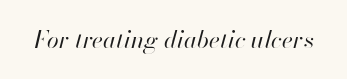
A light-to-regular cut is what we see here. An italicized treatment has been applied to the whole sample. Has an underline been added? It has not. You could call the tracking neutral — neither tight nor loose.
